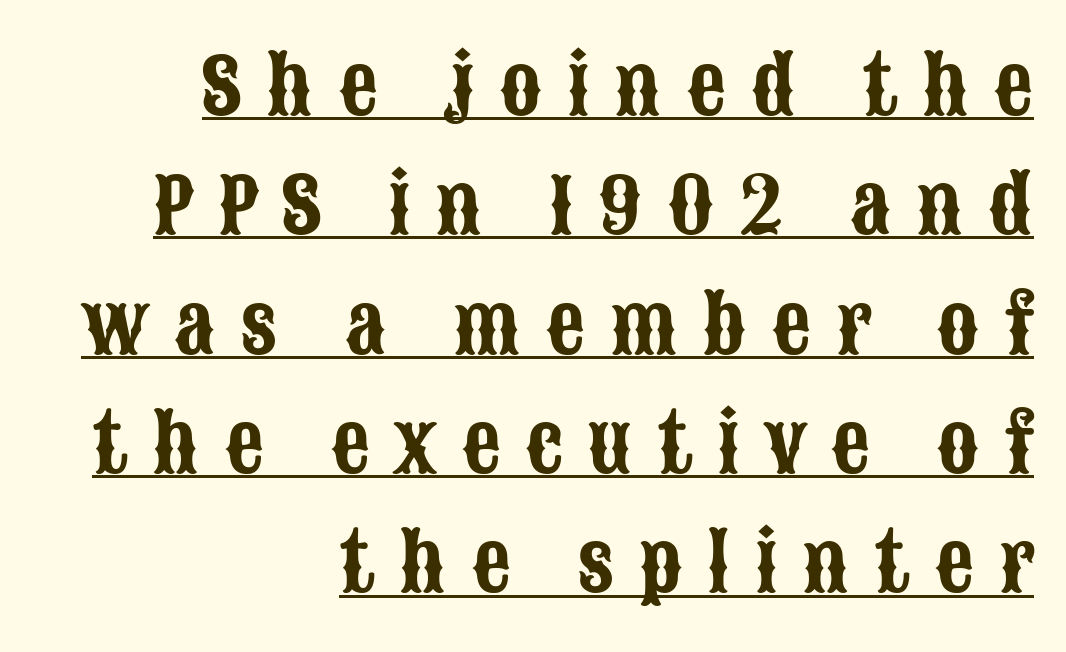
Q: Is the text italic (slanted)? A: No, it is upright.
Q: Is the typeface a serif or a sans-serif typeface? A: Sans-serif.
Q: Is the text underlined? A: Yes.
Q: How is the paragraph aligned? A: Right-aligned.
Q: Is the spacing between letters normal or unusually wide? A: Unusually wide.
Q: Is the spacing between lines tight, normal or loose? A: Normal.
Q: Width (condensed, normal, or wide)? A: Condensed.
Q: Stroke contrast? A: Low.
Q: x-height? A: Large.
Q: Monospaced? A: No.
